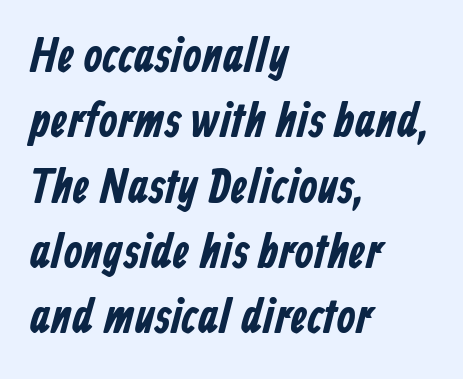
Q: Is the typeface a serif or a sans-serif typeface? A: Sans-serif.
Q: Is the text underlined? A: No.
Q: How is the paragraph aligned? A: Left-aligned.
Q: Is the spacing between letters normal or unusually wide? A: Normal.
Q: Is the spacing between lines tight, normal or loose? A: Normal.
Q: Width (condensed, normal, or wide)? A: Condensed.
Q: Stroke contrast? A: Low.
Q: x-height? A: Medium.
Q: Monospaced? A: No.
